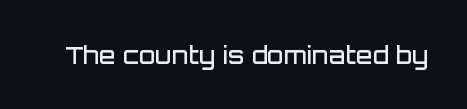
Quick note: underline off. Rendered with straight, roman letterforms. Each word holds together tightly as a unit, with standard inter-letter gaps. Slightly chunky letters — semibold, I'd say, not full bold.
